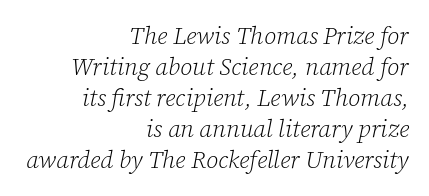
{"italic": "yes", "lean": "right", "slant_degrees": 12, "bold": "no", "underline": "no", "align": "right", "line_spacing": "normal", "line_spacing_ratio": 1.29, "letter_spacing": "normal", "letter_spacing_em": 0.0, "glyph_px": 24}
